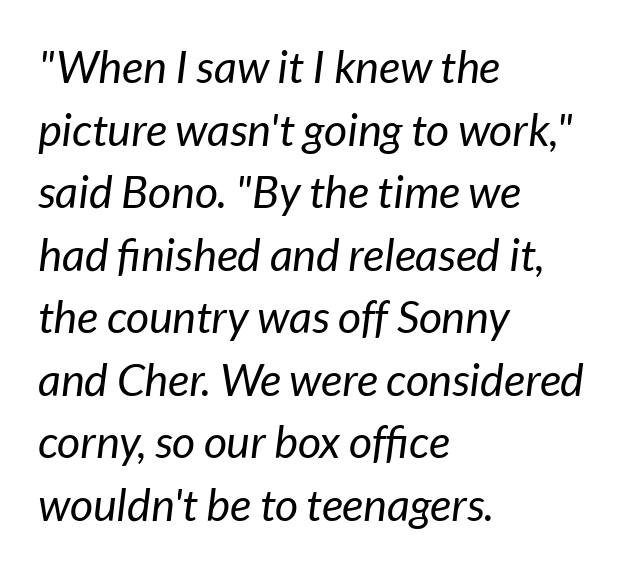
The image shows 45 px regular-weight type, italic (leaning right); set left-aligned, normal line spacing (1.39x), normal letter spacing, not underlined; low stroke contrast and a medium x-height.
